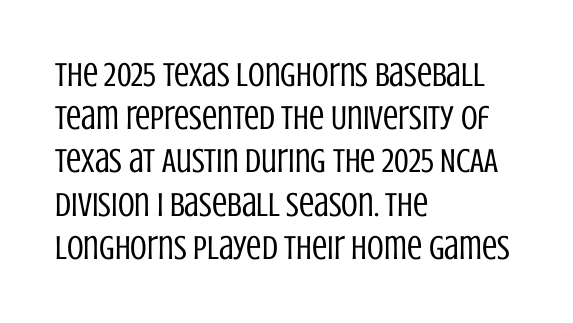
The passage shown is not bold in any degree. Default kerning and tracking; the words read as compact shapes. Beneath every word, the page is bare. The rendering uses natural spacing where letterforms have individual widths. Successive baselines arrive at the customary interval.
